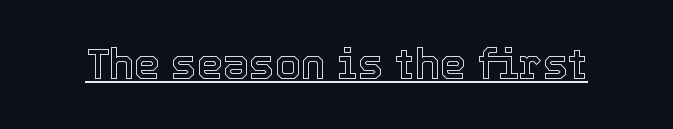
Looks like regular typesetting: each glyph gets only the width it needs. The gaps between neighbouring characters are ordinary and unremarkable. The font's upright variant was chosen for this text. The specimen includes a rule beneath the text block's lines.
